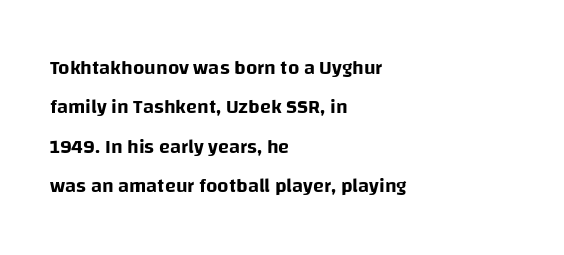
{"italic": "no", "underline": "no", "align": "left", "line_spacing": "loose", "line_spacing_ratio": 1.97, "letter_spacing": "normal", "letter_spacing_em": 0.0, "glyph_px": 20}
